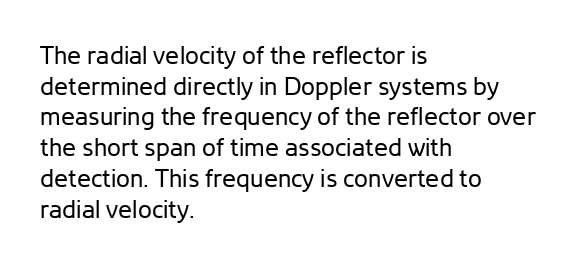
The letters look calm and open, with moderate or lighter stems. Descenders are the only things crossing below the line. Left-aligned paragraph, ragged on the right. Short note: letters normally spaced.
